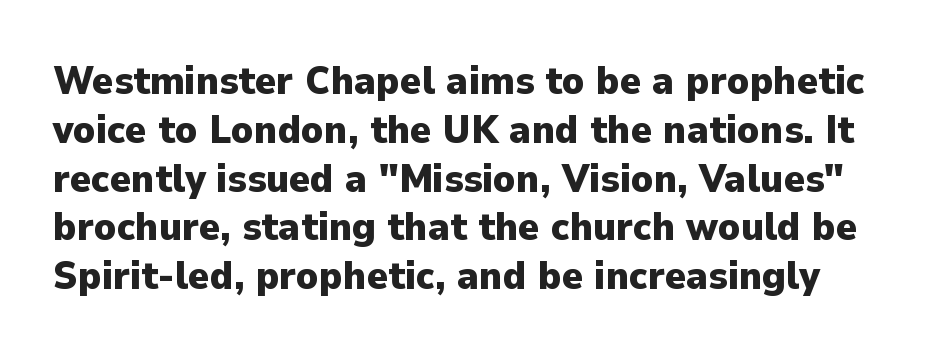
The image shows 40 px heavy sans-serif type, upright; set line spacing 1.22x, normal letter spacing, not underlined; low stroke contrast and a medium x-height.
